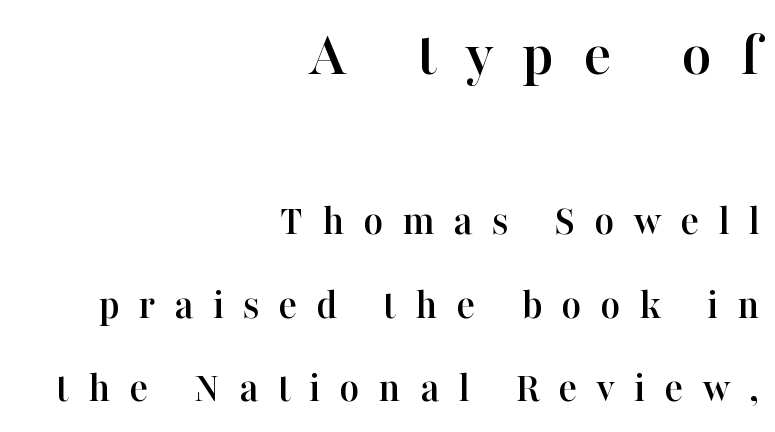
Q: Is the text italic (slanted)? A: No, it is upright.
Q: Is the typeface a serif or a sans-serif typeface? A: Serif.
Q: Is the text underlined? A: No.
Q: How is the paragraph aligned? A: Right-aligned.
Q: Is the spacing between letters normal or unusually wide? A: Unusually wide.
Q: Is the spacing between lines tight, normal or loose? A: Loose.
Q: Which block of text is set in a larger size, the first (top) or the second (bottom)? A: The first (top) one.
Q: Width (condensed, normal, or wide)? A: Normal.
Q: Stroke contrast? A: High.
Q: x-height? A: Medium.
Q: Monospaced? A: No.
